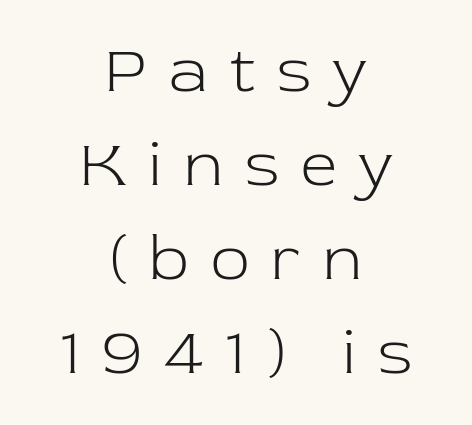
{"serif": "yes", "italic": "no", "bold": "no", "weight": "light", "width": "normal", "stroke_contrast": "low", "x_height": "medium", "monospaced": "no", "underline": "no", "align": "center", "line_spacing": "normal", "line_spacing_ratio": 1.47, "letter_spacing": "wide", "letter_spacing_em": 0.35, "glyph_px": 64}
